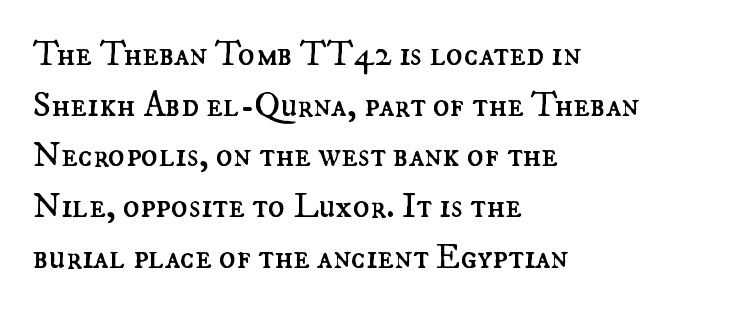
{"italic": "no", "bold": "no", "weight": "regular", "width": "normal", "stroke_contrast": "medium", "x_height": "small", "monospaced": "no", "underline": "no", "align": "left", "line_spacing": "normal", "line_spacing_ratio": 1.45, "letter_spacing": "normal", "letter_spacing_em": 0.0, "glyph_px": 35}
